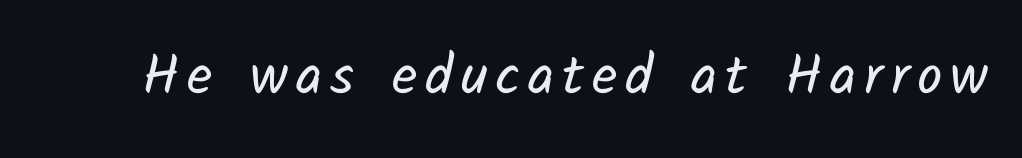
{"serif": "no", "bold": "no", "weight": "regular", "width": "normal", "stroke_contrast": "low", "x_height": "medium", "monospaced": "no", "underline": "no", "glyph_px": 56}
